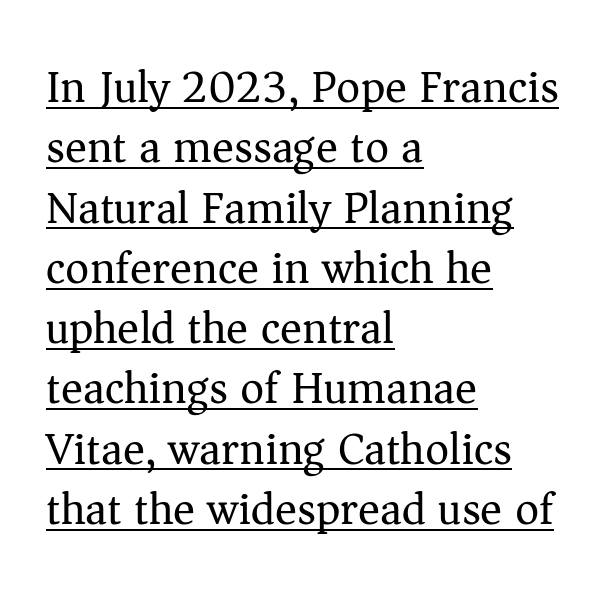
Q: Is the text bold? A: No.
Q: Is the text italic (slanted)? A: No, it is upright.
Q: Is the typeface a serif or a sans-serif typeface? A: Serif.
Q: Is the text underlined? A: Yes.
Q: How is the paragraph aligned? A: Left-aligned.
Q: Is the spacing between letters normal or unusually wide? A: Normal.
Q: Is the spacing between lines tight, normal or loose? A: Normal.
Q: Width (condensed, normal, or wide)? A: Normal.
Q: Stroke contrast? A: Medium.
Q: x-height? A: Medium.
Q: Monospaced? A: No.
